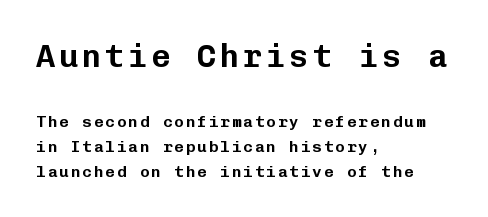
The composition opens big and finishes small. Is this a fixed-width face? Yes — each glyph sits in an identical cell. In CSS terms this would be text-align: left. Letters rest on an invisible, unmarked baseline. The designer left line spacing at the default.
